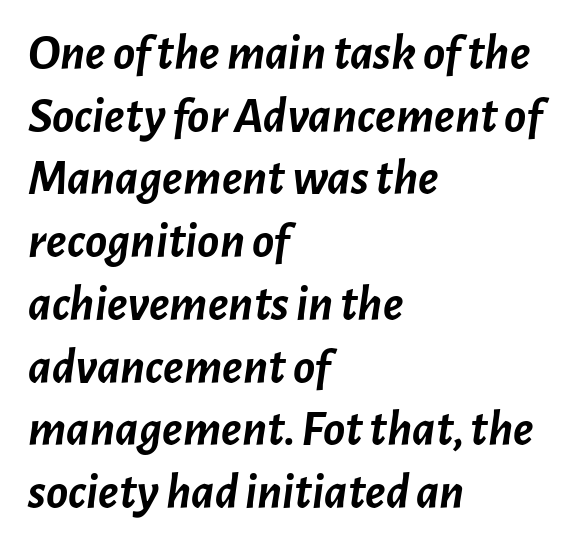
{"italic": "yes", "lean": "right", "slant_degrees": 7, "bold": "yes", "weight": "semibold", "width": "normal", "stroke_contrast": "low", "x_height": "medium", "monospaced": "no", "underline": "no", "align": "left", "line_spacing_ratio": 1.23, "letter_spacing": "normal", "letter_spacing_em": 0.0, "glyph_px": 51}
